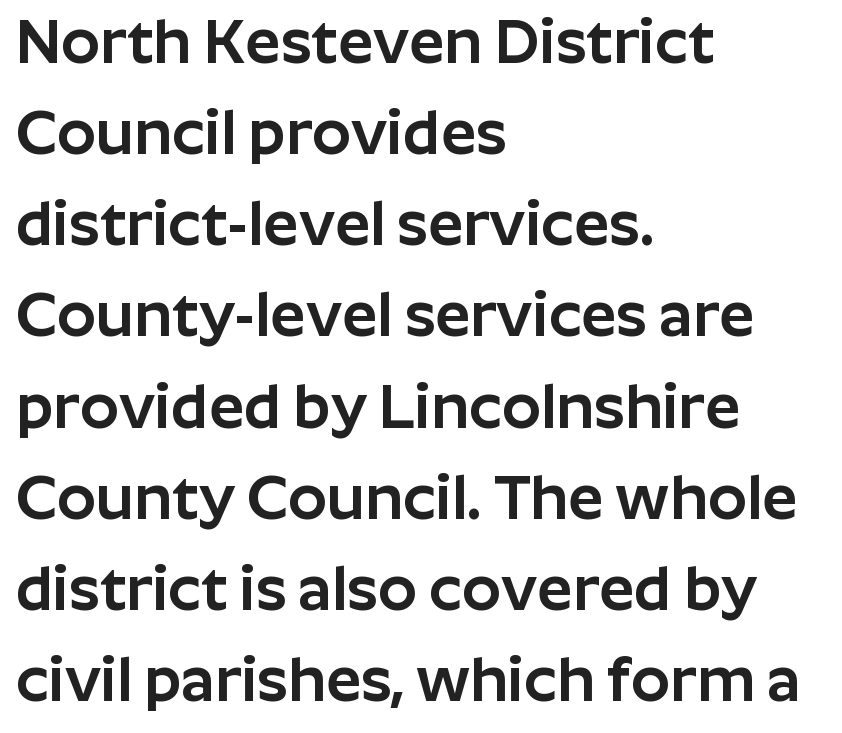
The image shows 62 px sans-serif type, upright; set left-aligned, normal line spacing (1.47x), normal letter spacing, not underlined; low stroke contrast and a medium x-height.
